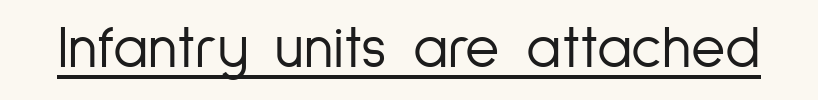
The image shows 59 px light, condensed sans-serif type, upright; set normal letter spacing, underlined; low stroke contrast and a medium x-height.
